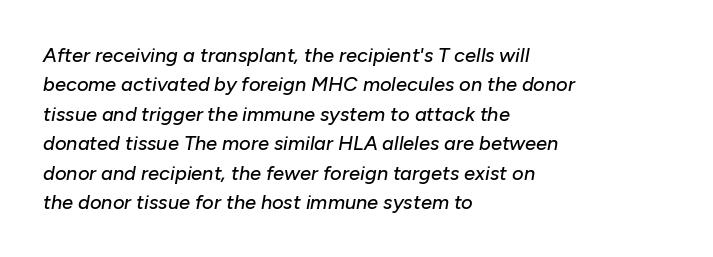
The image shows 20 px text type, italic (leaning right); set left-aligned, normal line spacing (1.47x), normal letter spacing, not underlined.
